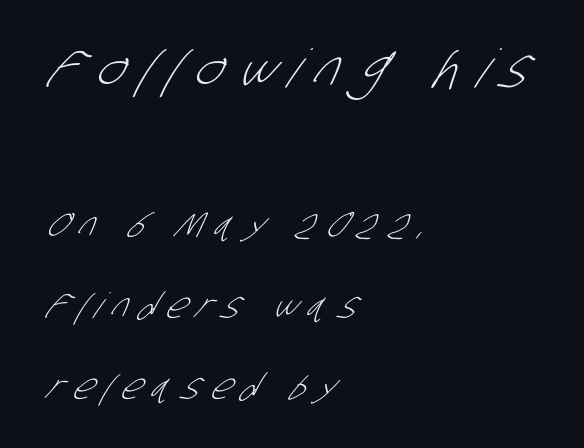
Q: Is the text bold? A: No.
Q: Is the typeface a serif or a sans-serif typeface? A: Sans-serif.
Q: Is the text underlined? A: No.
Q: How is the paragraph aligned? A: Left-aligned.
Q: Is the spacing between letters normal or unusually wide? A: Unusually wide.
Q: Is the spacing between lines tight, normal or loose? A: Loose.
Q: Which block of text is set in a larger size, the first (top) or the second (bottom)? A: The first (top) one.
Q: Width (condensed, normal, or wide)? A: Condensed.
Q: Stroke contrast? A: Low.
Q: x-height? A: Large.
Q: Monospaced? A: No.
